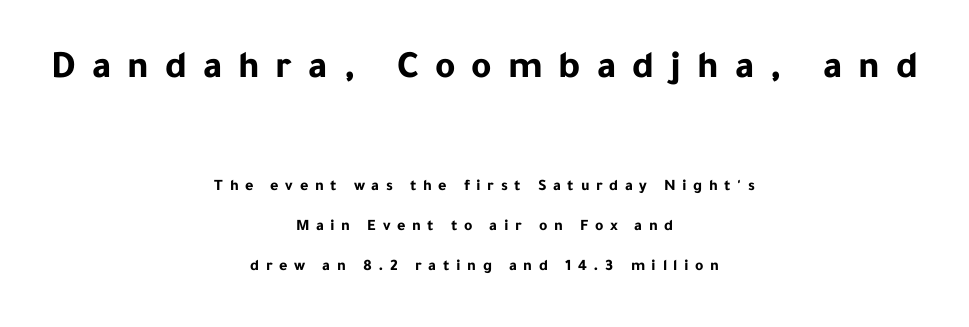
{"serif": "no", "italic": "no", "bold": "yes", "weight": "bold", "width": "normal", "stroke_contrast": "low", "x_height": "medium", "monospaced": "no", "underline": "no", "align": "center", "line_spacing": "loose", "line_spacing_ratio": 2.49, "letter_spacing": "wide", "letter_spacing_em": 0.41, "larger_block": "first", "size_ratio": 2.44, "glyph_px": 39}
